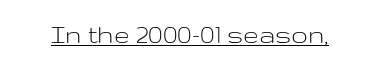
{"serif": "no", "italic": "no", "bold": "no", "weight": "light", "width": "wide", "stroke_contrast": "low", "x_height": "medium", "monospaced": "no", "underline": "yes", "letter_spacing": "normal", "letter_spacing_em": 0.0, "glyph_px": 28}
